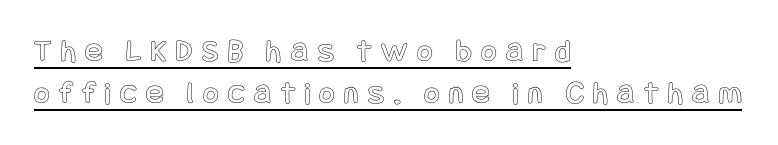
Q: Is the text italic (slanted)? A: No, it is upright.
Q: Is the text underlined? A: Yes.
Q: How is the paragraph aligned? A: Left-aligned.
Q: Is the spacing between letters normal or unusually wide? A: Unusually wide.
Q: Is the spacing between lines tight, normal or loose? A: Normal.
Q: Width (condensed, normal, or wide)? A: Condensed.
Q: x-height? A: Large.
